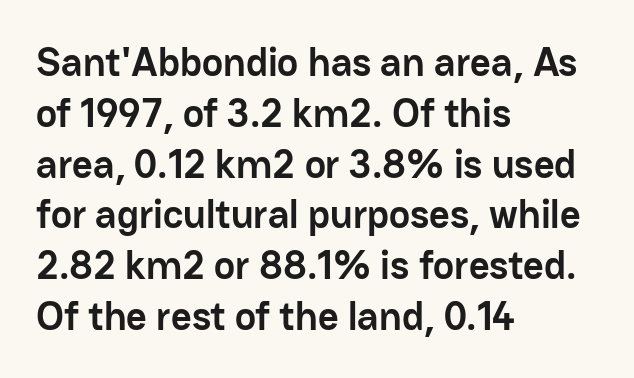
The image shows 40 px semibold sans-serif type, upright; set left-aligned, normal line spacing (1.27x), normal letter spacing, not underlined; low stroke contrast and a medium x-height.
